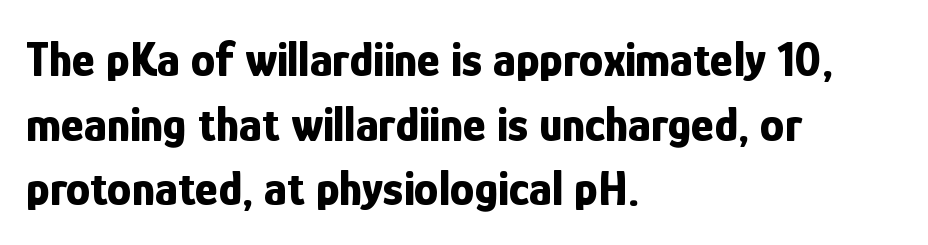
{"serif": "no", "italic": "no", "bold": "yes", "weight": "bold", "width": "condensed", "stroke_contrast": "low", "x_height": "medium", "monospaced": "no", "underline": "no", "align": "left", "line_spacing": "normal", "line_spacing_ratio": 1.32, "letter_spacing": "normal", "letter_spacing_em": 0.0, "glyph_px": 49}
